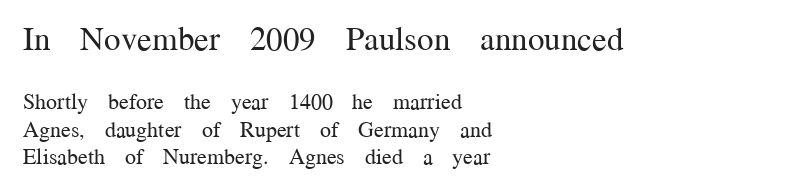
The image shows 33 px regular-weight serif type, upright; set left-aligned, normal line spacing (1.26x), normal letter spacing, not underlined; the first (top) block is 1.5x larger; medium stroke contrast and a medium x-height.
